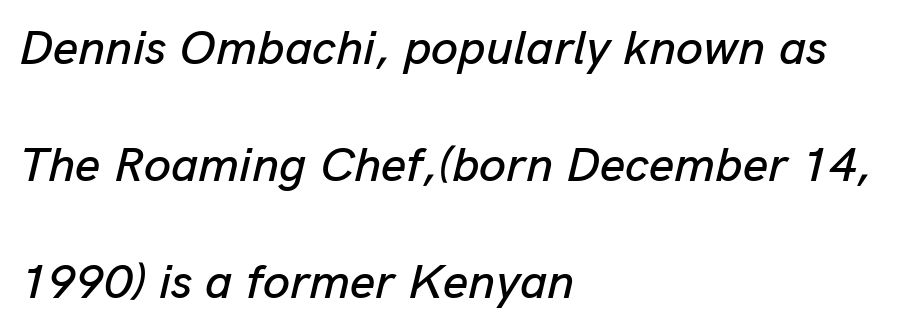
Q: Is the text italic (slanted)? A: Yes, it leans right by about 13 degrees.
Q: Is the text underlined? A: No.
Q: How is the paragraph aligned? A: Left-aligned.
Q: Is the spacing between letters normal or unusually wide? A: Normal.
Q: Is the spacing between lines tight, normal or loose? A: Loose.
Q: Width (condensed, normal, or wide)? A: Normal.
Q: Stroke contrast? A: Low.
Q: x-height? A: Medium.
Q: Monospaced? A: No.
